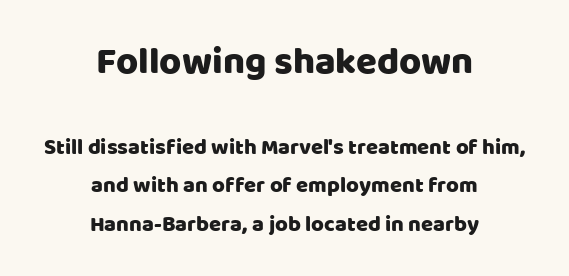
{"serif": "no", "italic": "no", "width": "normal", "stroke_contrast": "low", "x_height": "large", "monospaced": "no", "underline": "no", "align": "center", "line_spacing_ratio": 1.75, "letter_spacing": "normal", "letter_spacing_em": 0.0, "larger_block": "first", "size_ratio": 1.73, "glyph_px": 38}
